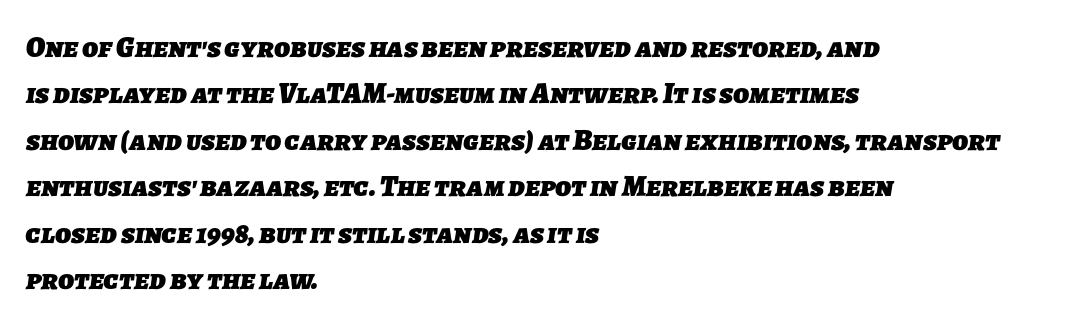
{"serif": "no", "bold": "yes", "weight": "heavy", "width": "normal", "stroke_contrast": "low", "x_height": "medium", "monospaced": "no", "underline": "no", "align": "left", "line_spacing": "normal", "line_spacing_ratio": 1.55, "letter_spacing": "normal", "letter_spacing_em": 0.0, "glyph_px": 30}
